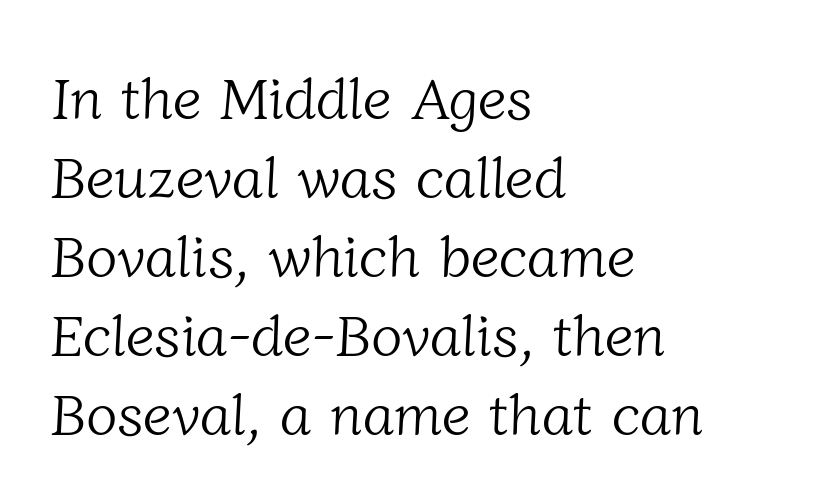
Q: Is the text bold? A: No.
Q: Is the typeface a serif or a sans-serif typeface? A: Serif.
Q: Is the text underlined? A: No.
Q: How is the paragraph aligned? A: Left-aligned.
Q: Is the spacing between letters normal or unusually wide? A: Normal.
Q: Is the spacing between lines tight, normal or loose? A: Normal.
Q: Width (condensed, normal, or wide)? A: Normal.
Q: Stroke contrast? A: Low.
Q: x-height? A: Medium.
Q: Monospaced? A: No.
